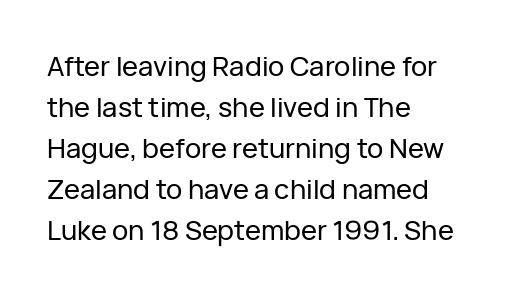
Q: Is the text italic (slanted)? A: No, it is upright.
Q: Is the text underlined? A: No.
Q: How is the paragraph aligned? A: Left-aligned.
Q: Is the spacing between letters normal or unusually wide? A: Normal.
Q: Is the spacing between lines tight, normal or loose? A: Normal.
